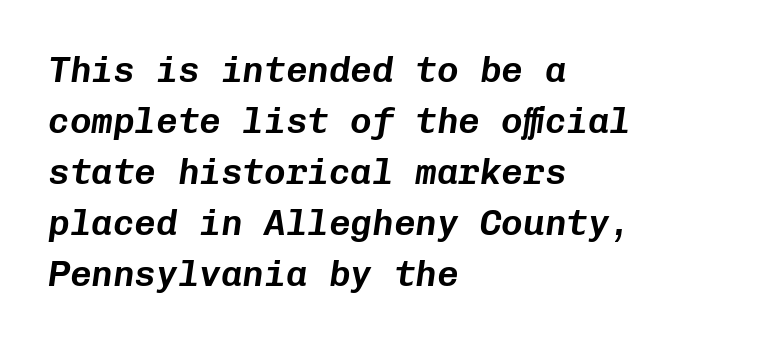
The passage shown is not underscored anywhere. Leftover space on each line is placed entirely after the last word. Every character sits at an angle, as italics do. Note the uniform advance width — an 'i' takes as much space as an 'm'. These lines sit exactly where default settings would place them. The letterforms sit shoulder to shoulder at normal distance.
